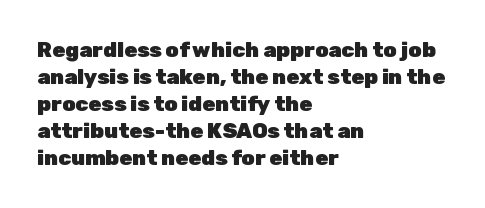
Which margin do the lines hug? The left one — the right edge is uneven. The foot of each line stays bare and open. Strokes here are thick enough to call this a true bold. Does the lettering tilt? It doesn't — this is upright. You could call the tracking neutral — neither tight nor loose. Interline gaps are of average width in this sample.
